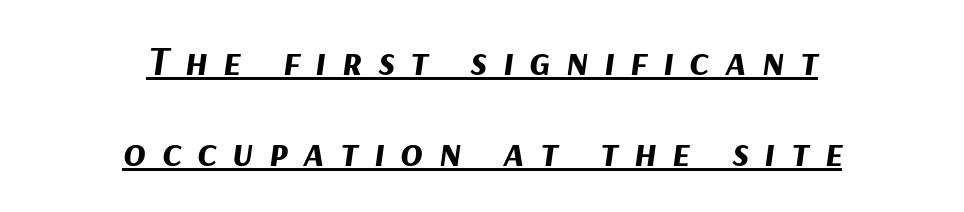
{"italic": "yes", "lean": "right", "slant_degrees": 9, "bold": "yes", "weight": "bold", "width": "normal", "stroke_contrast": "medium", "x_height": "medium", "monospaced": "no", "underline": "yes", "align": "center", "line_spacing": "loose", "line_spacing_ratio": 2.22, "letter_spacing": "wide", "letter_spacing_em": 0.38, "glyph_px": 41}
